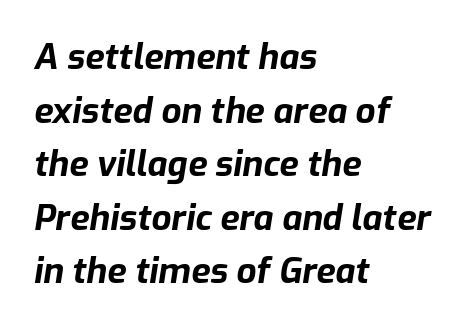
Students, observe: this is what conventionally led text looks like. Any mark beneath the type? The region is blank. Strokes here are thick enough to call this a true bold. Proportional: the letters do not fall into vertical columns. Horizontal alignment here is leftward, the default for most running prose. How are the letters spaced? Ordinarily, with no added tracking.
